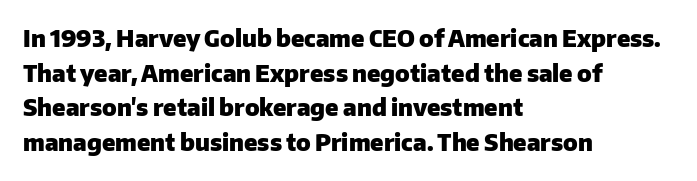
Every stem runs plumb, perpendicular to the baseline. The typesetting leans heavy: a genuine bold. Anything drawn beneath the words? Only blank space. The paragraph shown leans on its left margin. In terms of letterspacing, this is plain default setting. The space between consecutive lines is moderate.
